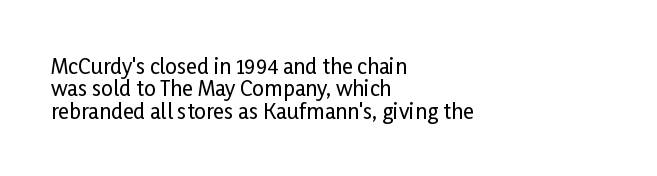
{"italic": "no", "underline": "no", "align": "left", "line_spacing": "tight", "line_spacing_ratio": 1.06, "letter_spacing": "normal", "letter_spacing_em": 0.0, "glyph_px": 21}
